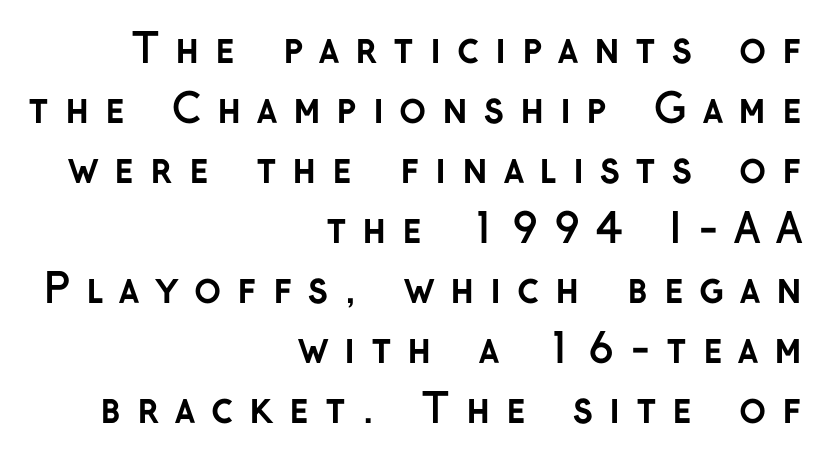
Grotesque or geometric, the face here clearly has no serifs. The vertical gap from one line to the next is medium. Pretty heavy lettering here — definitely bold. Display-style spreading of the glyphs; the letterfit is very open. Note the varied advance widths — an 'i' is clearly narrower than an 'm'.
